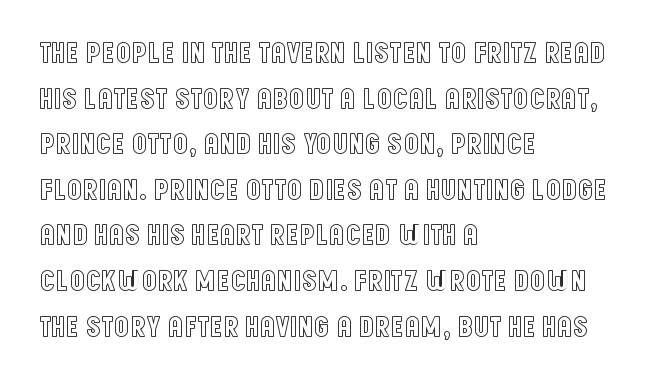
Q: Is the text italic (slanted)? A: No, it is upright.
Q: Is the text underlined? A: No.
Q: How is the paragraph aligned? A: Left-aligned.
Q: Is the spacing between letters normal or unusually wide? A: Normal.
Q: Is the spacing between lines tight, normal or loose? A: Normal.
Q: Width (condensed, normal, or wide)? A: Condensed.
Q: x-height? A: Large.
Q: Monospaced? A: No.
